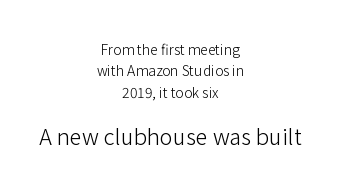
No extra ink here — the face is not bold. Quick note: not italic, upright. The zone under the glyphs is completely vacant. Baseline-to-baseline distance is the conventional proportion of letter height. Visually, the bottom section dominates because its glyphs are scaled up. The text block is weighted toward neither margin, spreading evenly from the middle.
